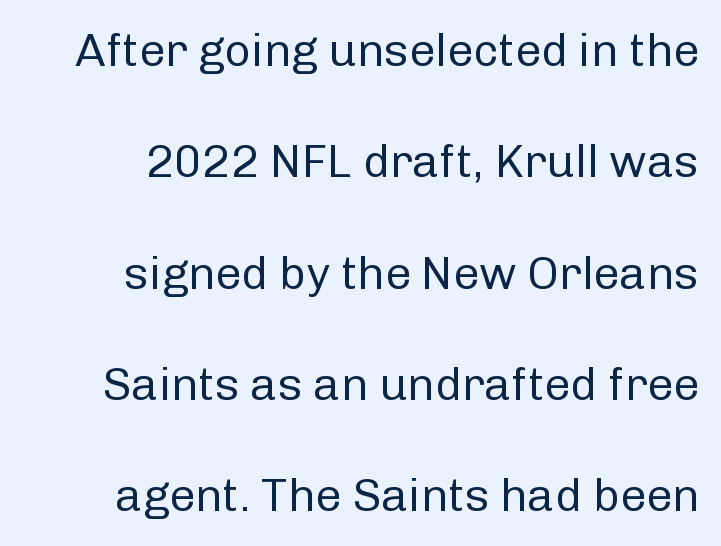
The designer went with a sans here, leaving each stem footless. The words here are not underlined. Is this a fixed-width face? No — the glyphs have proportional, varying widths. Weight: not bold — regular or lighter. The designer dialed line spacing up above the default. These lines are set flush right with a ragged left edge.
